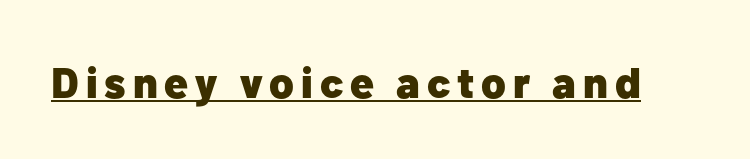
{"serif": "no", "italic": "no", "bold": "yes", "weight": "heavy", "width": "normal", "stroke_contrast": "low", "x_height": "medium", "monospaced": "no", "underline": "yes", "glyph_px": 43}
